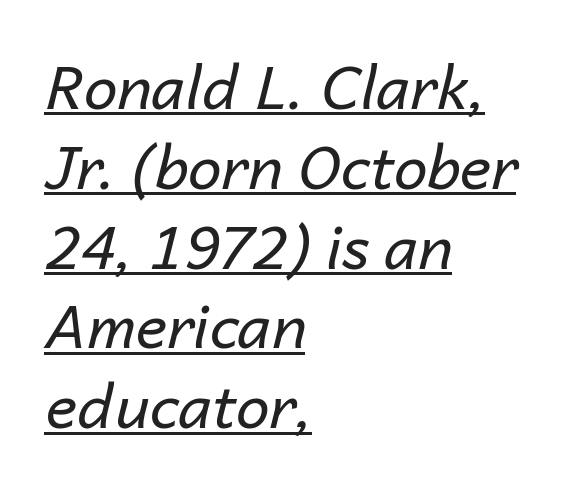
The image shows 60 px regular-weight type, italic (leaning right); set left-aligned, normal line spacing (1.33x), normal letter spacing, underlined; low stroke contrast and a medium x-height.
